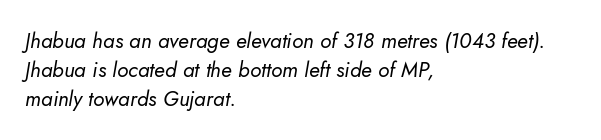
The image shows 21 px text type, italic (leaning right); set left-aligned, normal line spacing (1.39x), normal letter spacing, not underlined.
